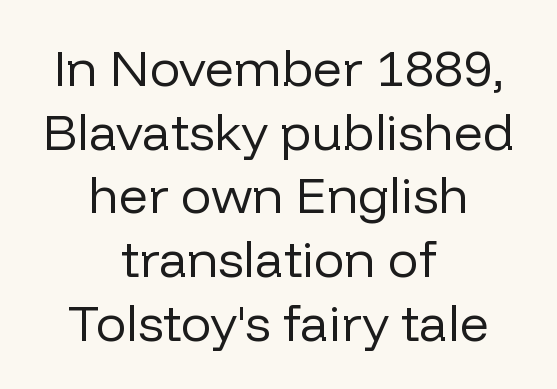
{"serif": "no", "italic": "no", "bold": "no", "weight": "regular", "width": "normal", "stroke_contrast": "low", "x_height": "medium", "monospaced": "no", "underline": "no", "align": "center", "line_spacing": "normal", "line_spacing_ratio": 1.25, "letter_spacing": "normal", "letter_spacing_em": 0.0, "glyph_px": 51}
